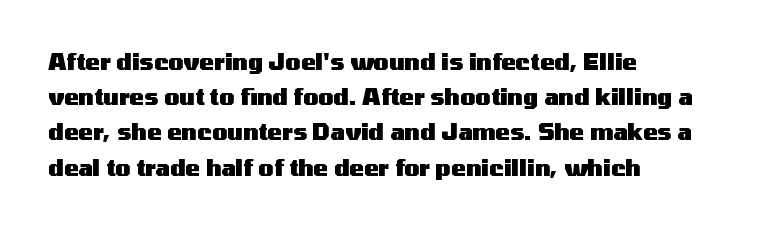
{"italic": "no", "bold": "yes", "underline": "no", "align": "left", "line_spacing": "normal", "line_spacing_ratio": 1.6, "letter_spacing": "normal", "letter_spacing_em": 0.0, "glyph_px": 22}
